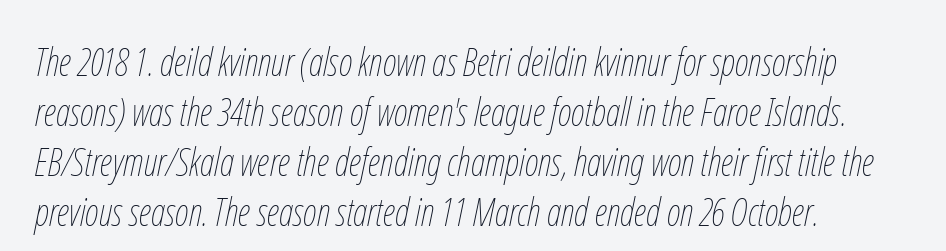
{"italic": "yes", "lean": "right", "slant_degrees": 12, "bold": "no", "weight": "thin", "width": "condensed", "stroke_contrast": "low", "x_height": "medium", "monospaced": "no", "underline": "no", "align": "left", "line_spacing": "normal", "line_spacing_ratio": 1.32, "letter_spacing": "normal", "letter_spacing_em": 0.0, "glyph_px": 38}
